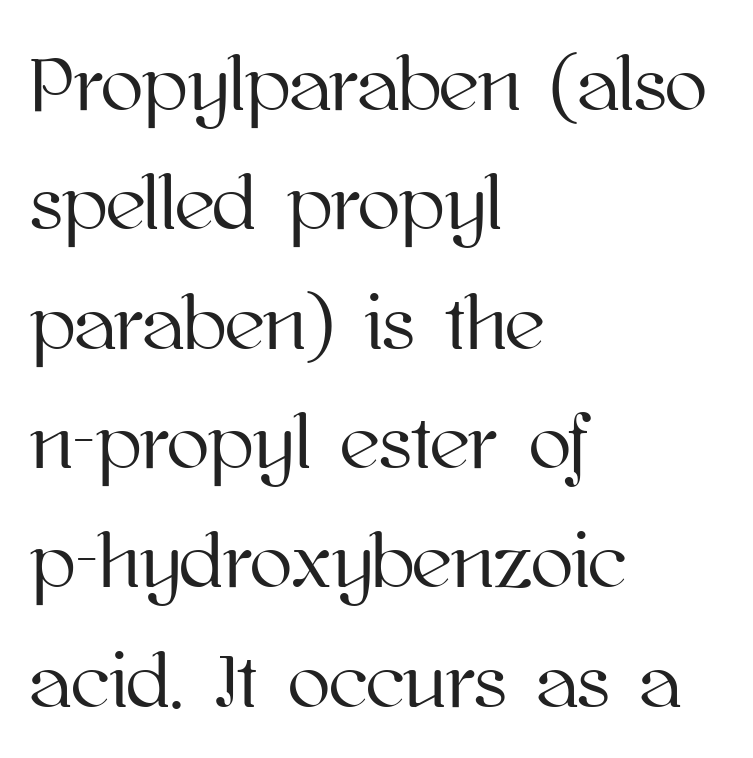
Q: Is the text italic (slanted)? A: No, it is upright.
Q: Is the text underlined? A: No.
Q: How is the paragraph aligned? A: Left-aligned.
Q: Is the spacing between letters normal or unusually wide? A: Normal.
Q: Is the spacing between lines tight, normal or loose? A: Normal.
Q: Width (condensed, normal, or wide)? A: Normal.
Q: Stroke contrast? A: High.
Q: x-height? A: Medium.
Q: Monospaced? A: No.
